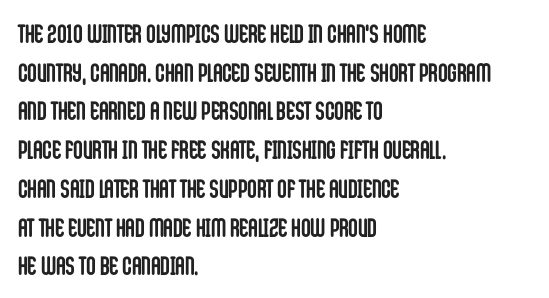
The image shows 26 px bold type, upright; set left-aligned, normal line spacing (1.49x), normal letter spacing, not underlined.
